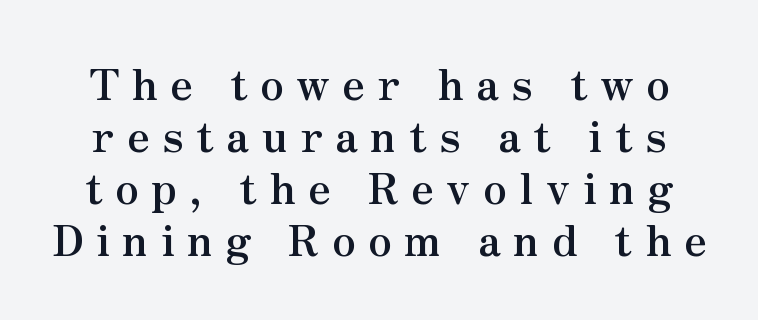
The image shows 43 px semibold serif type, upright; set line spacing 1.21x, unusually wide letter spacing (+0.29 em), not underlined; medium stroke contrast and a small x-height.
